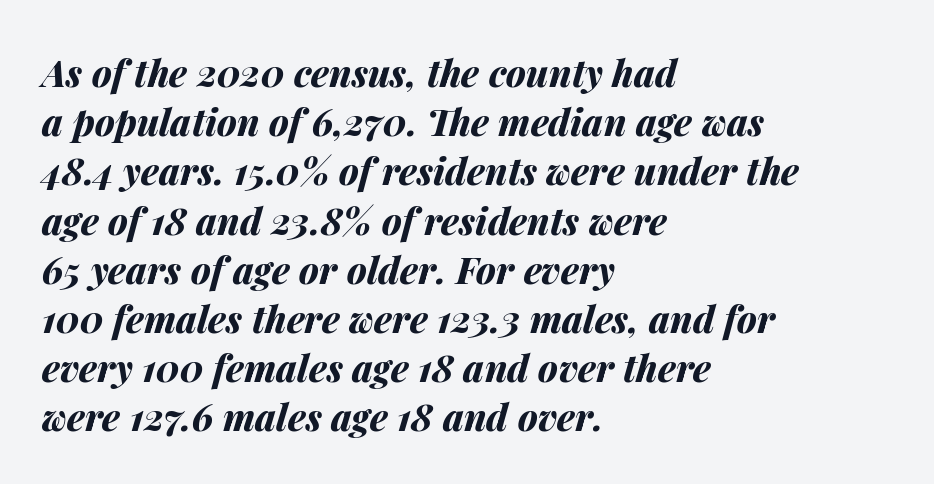
The image shows 37 px bold type, italic (leaning right); set left-aligned, normal line spacing (1.33x), normal letter spacing, not underlined; medium stroke contrast and a medium x-height.
